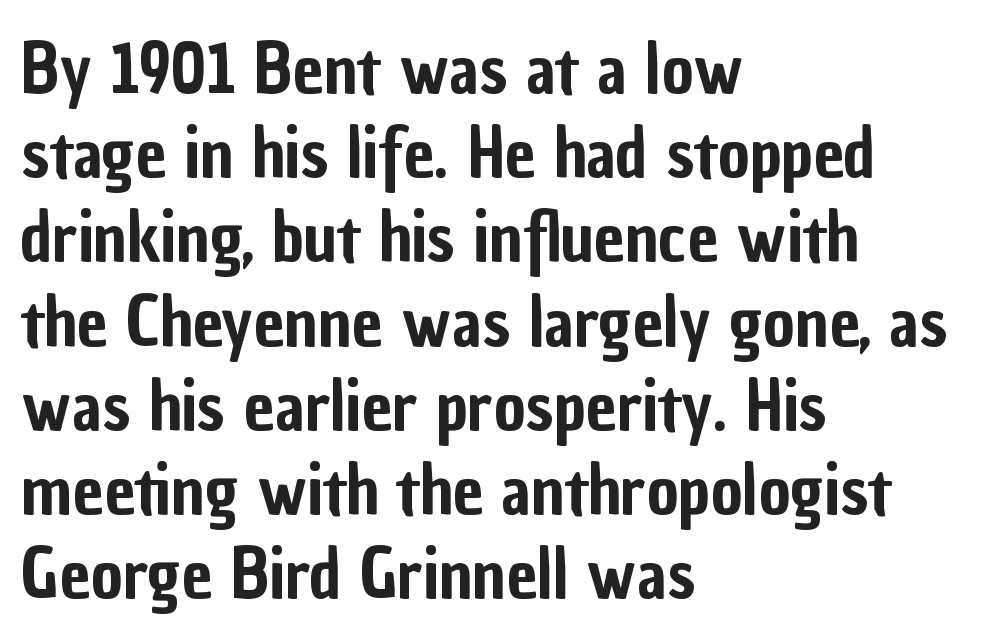
Serifs: no, the terminals of the letterforms are clean. The words here are not underlined. The letterforms sit shoulder to shoulder at normal distance. Italic? Not at all — the glyphs are vertical. Looks like regular typesetting: each glyph gets only the width it needs.
